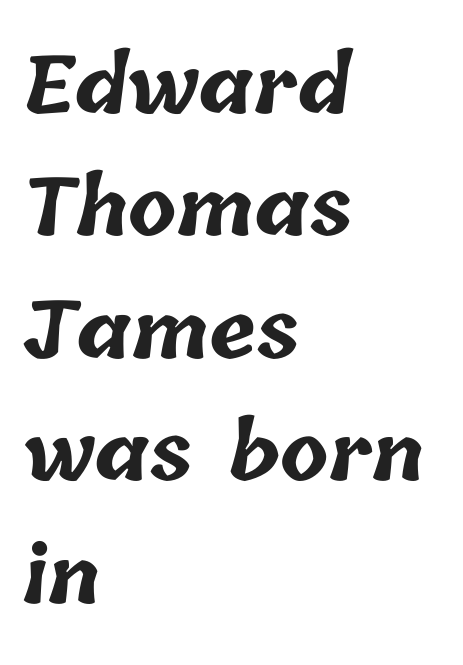
Q: Is the text bold? A: Yes.
Q: Is the text underlined? A: No.
Q: How is the paragraph aligned? A: Left-aligned.
Q: Is the spacing between letters normal or unusually wide? A: Normal.
Q: Is the spacing between lines tight, normal or loose? A: Normal.
Q: Width (condensed, normal, or wide)? A: Normal.
Q: Stroke contrast? A: Low.
Q: x-height? A: Medium.
Q: Monospaced? A: No.
